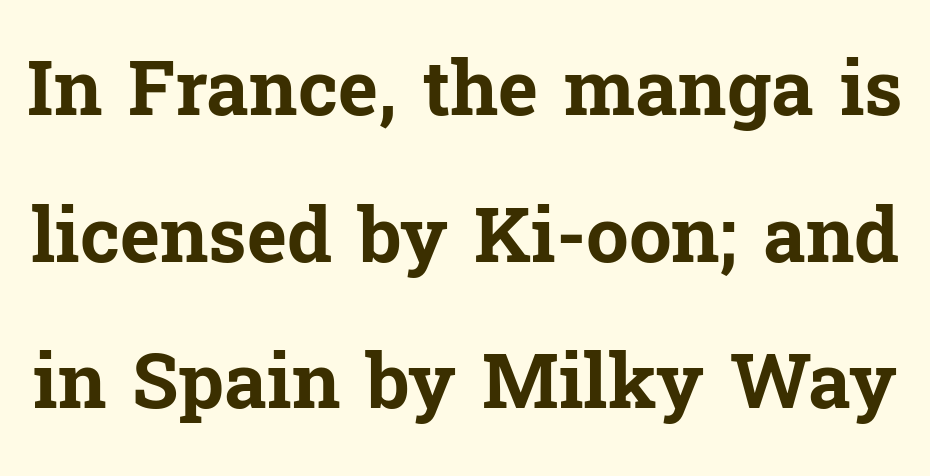
{"serif": "yes", "italic": "no", "bold": "yes", "weight": "bold", "width": "normal", "stroke_contrast": "low", "x_height": "medium", "monospaced": "no", "underline": "no", "line_spacing": "loose", "line_spacing_ratio": 1.93, "letter_spacing": "normal", "letter_spacing_em": 0.0, "glyph_px": 76}
